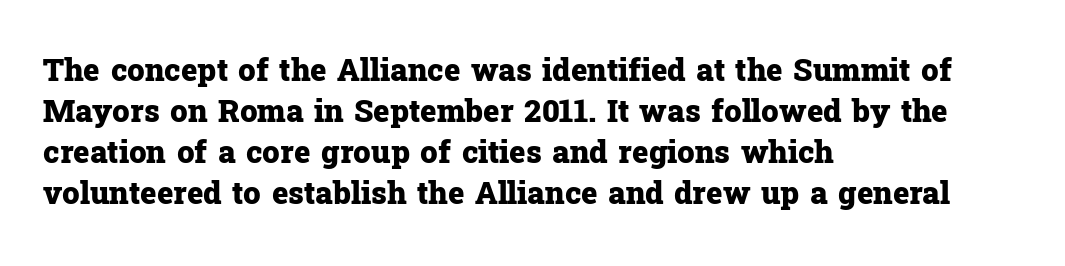
Q: Is the text bold? A: Yes.
Q: Is the text italic (slanted)? A: No, it is upright.
Q: Is the typeface a serif or a sans-serif typeface? A: Serif.
Q: Is the text underlined? A: No.
Q: How is the paragraph aligned? A: Left-aligned.
Q: Is the spacing between letters normal or unusually wide? A: Normal.
Q: Is the spacing between lines tight, normal or loose? A: Normal.
Q: Width (condensed, normal, or wide)? A: Normal.
Q: Stroke contrast? A: Low.
Q: x-height? A: Medium.
Q: Monospaced? A: No.
